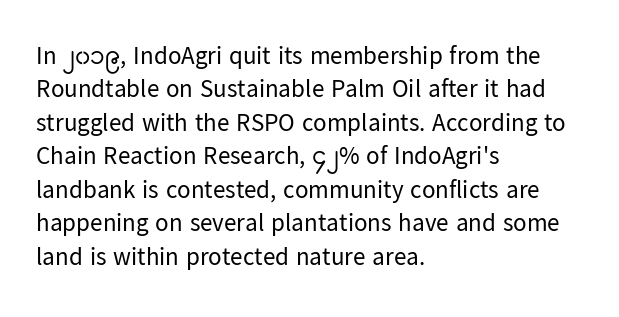
The image shows 25 px text type, upright; set left-aligned, normal line spacing (1.34x), normal letter spacing, not underlined.
